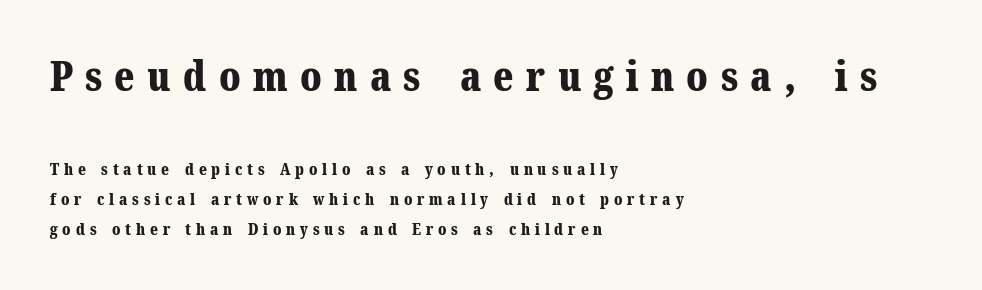
Q: Is the text bold? A: Yes.
Q: Is the text italic (slanted)? A: No, it is upright.
Q: Is the typeface a serif or a sans-serif typeface? A: Serif.
Q: Is the text underlined? A: No.
Q: How is the paragraph aligned? A: Left-aligned.
Q: Is the spacing between letters normal or unusually wide? A: Unusually wide.
Q: Which block of text is set in a larger size, the first (top) or the second (bottom)? A: The first (top) one.
Q: Width (condensed, normal, or wide)? A: Normal.
Q: Stroke contrast? A: Medium.
Q: x-height? A: Medium.
Q: Monospaced? A: No.
